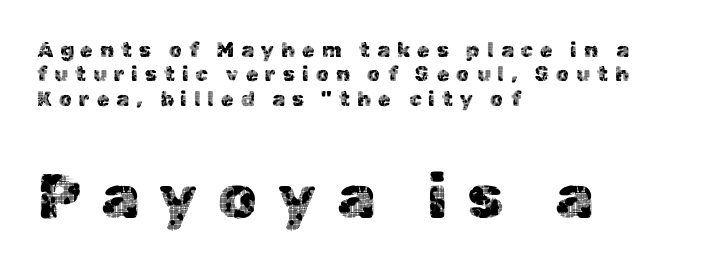
Q: Is the text italic (slanted)? A: No, it is upright.
Q: Is the typeface a serif or a sans-serif typeface? A: Sans-serif.
Q: Is the text underlined? A: No.
Q: How is the paragraph aligned? A: Left-aligned.
Q: Is the spacing between letters normal or unusually wide? A: Unusually wide.
Q: Which block of text is set in a larger size, the first (top) or the second (bottom)? A: The second (bottom) one.
Q: Width (condensed, normal, or wide)? A: Normal.
Q: x-height? A: Medium.
Q: Monospaced? A: No.
